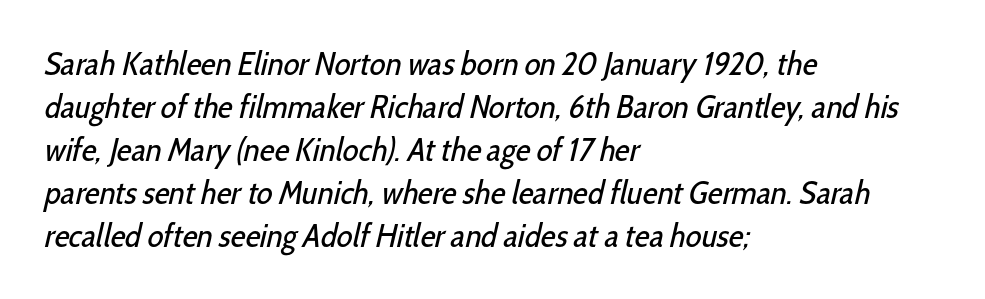
The image shows 33 px regular-weight, condensed sans-serif type; set left-aligned, normal line spacing (1.3x), normal letter spacing, not underlined; low stroke contrast and a medium x-height.
